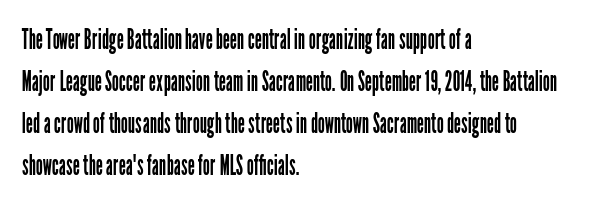
Q: Is the text bold? A: No.
Q: Is the text italic (slanted)? A: No, it is upright.
Q: Is the typeface a serif or a sans-serif typeface? A: Sans-serif.
Q: Is the text underlined? A: No.
Q: How is the paragraph aligned? A: Left-aligned.
Q: Is the spacing between letters normal or unusually wide? A: Normal.
Q: Is the spacing between lines tight, normal or loose? A: Normal.
Q: Width (condensed, normal, or wide)? A: Condensed.
Q: Stroke contrast? A: Low.
Q: x-height? A: Medium.
Q: Monospaced? A: No.
